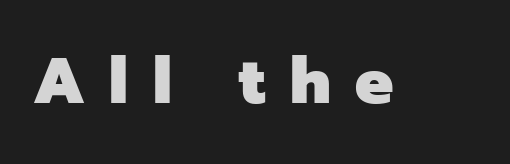
Q: Is the text bold? A: Yes.
Q: Is the text italic (slanted)? A: No, it is upright.
Q: Is the typeface a serif or a sans-serif typeface? A: Sans-serif.
Q: Is the text underlined? A: No.
Q: Is the spacing between letters normal or unusually wide? A: Unusually wide.
Q: Width (condensed, normal, or wide)? A: Normal.
Q: Stroke contrast? A: Low.
Q: x-height? A: Medium.
Q: Monospaced? A: No.
